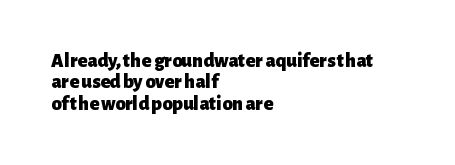
Q: Is the text bold? A: Yes.
Q: Is the text italic (slanted)? A: No, it is upright.
Q: Is the text underlined? A: No.
Q: How is the paragraph aligned? A: Left-aligned.
Q: Is the spacing between letters normal or unusually wide? A: Normal.
Q: Is the spacing between lines tight, normal or loose? A: Tight.
